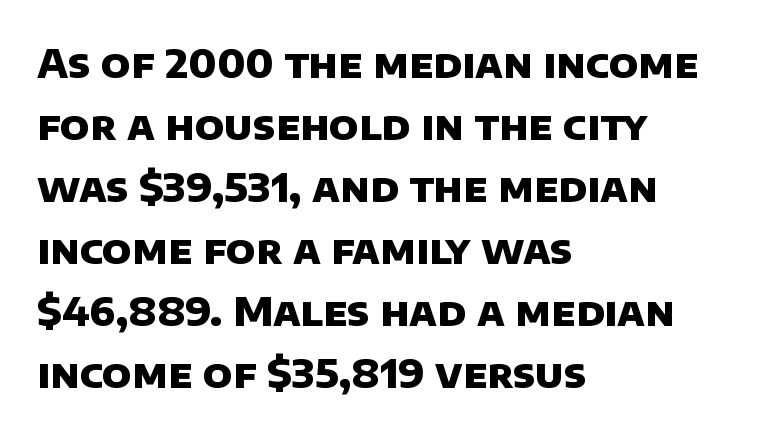
These lines are composed in type without serifs. Spacing verdict: proportional, widths tailored to each character. Does the leading feel generous? No, just average. Has an underline been added? It has not. Thick stems and heavy bowls — unmistakably bold.
